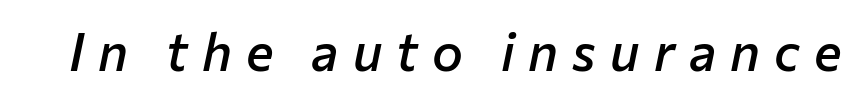
As a designer I'd log this as weight 600, semibold. Nobody drew a line under any word here. What stands out about the letter spacing? Its width — letters are far apart. Would a proofreader flag this as italicized? Yes.
